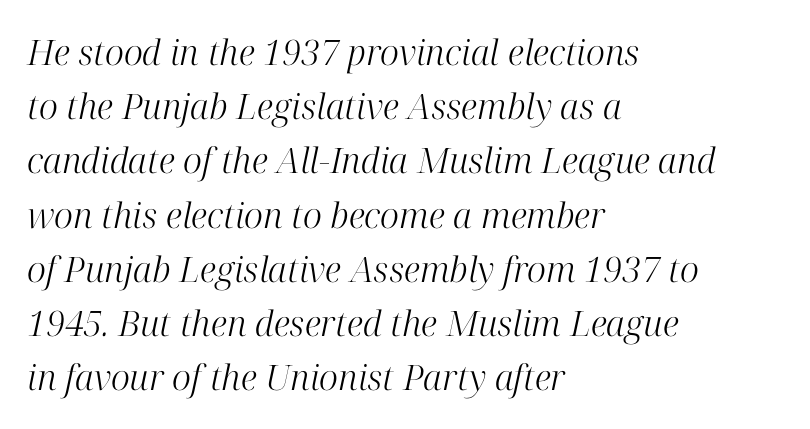
{"serif": "yes", "italic": "yes", "lean": "right", "slant_degrees": 12, "bold": "no", "weight": "light", "width": "normal", "stroke_contrast": "high", "x_height": "medium", "monospaced": "no", "underline": "no", "align": "left", "line_spacing": "normal", "line_spacing_ratio": 1.55, "letter_spacing": "normal", "letter_spacing_em": 0.0, "glyph_px": 35}
